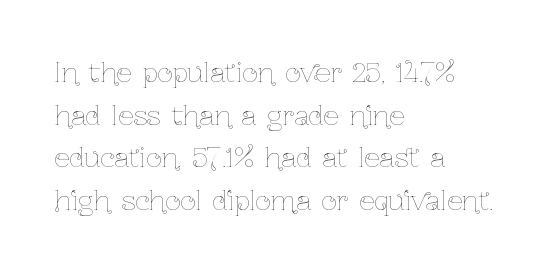
{"italic": "no", "bold": "no", "underline": "no", "align": "left", "line_spacing": "normal", "line_spacing_ratio": 1.58, "letter_spacing": "normal", "letter_spacing_em": 0.0, "glyph_px": 27}
